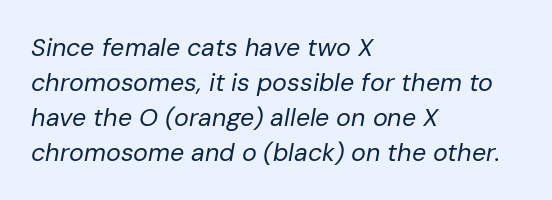
Q: Is the text bold? A: No.
Q: Is the text italic (slanted)? A: Yes, it leans right by about 10 degrees.
Q: Is the text underlined? A: No.
Q: How is the paragraph aligned? A: Left-aligned.
Q: Is the spacing between letters normal or unusually wide? A: Normal.
Q: Is the spacing between lines tight, normal or loose? A: Normal.
